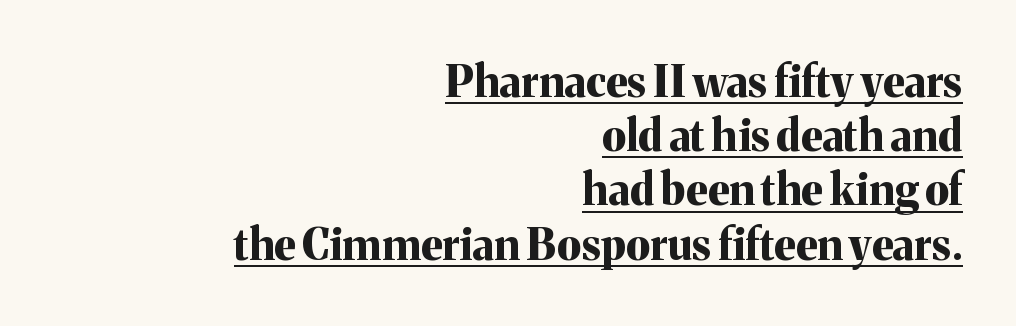
The image shows 43 px bold serif type, upright; set right-aligned, normal line spacing (1.26x), normal letter spacing, underlined; medium stroke contrast and a medium x-height.
